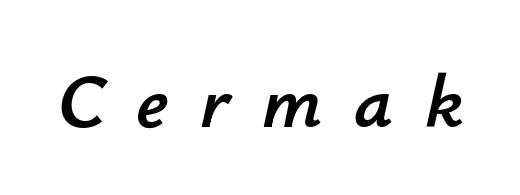
Q: Is the text italic (slanted)? A: Yes, it leans right by about 12 degrees.
Q: Is the text underlined? A: No.
Q: Is the spacing between letters normal or unusually wide? A: Unusually wide.
Q: Width (condensed, normal, or wide)? A: Normal.
Q: Stroke contrast? A: Low.
Q: x-height? A: Small.
Q: Monospaced? A: No.
